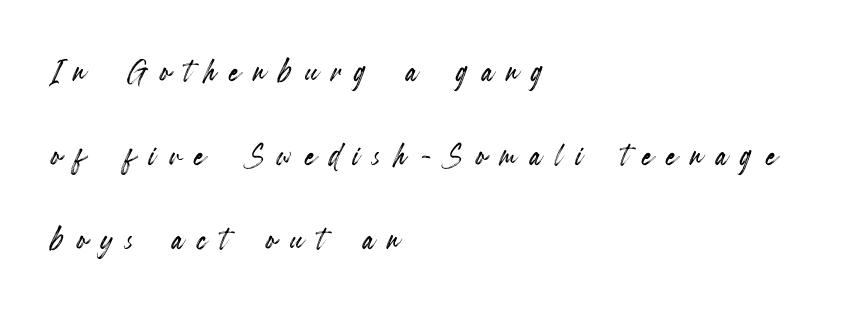
The passage shown is typed in a proportional face where columns would drift. Students, observe: this is what heavily led, spacious text looks like. These lines have a slow, spaced-out rhythm from letter to letter. A bare baseline throughout the passage. A classic flush-left, rag-right setting is used for this passage.
